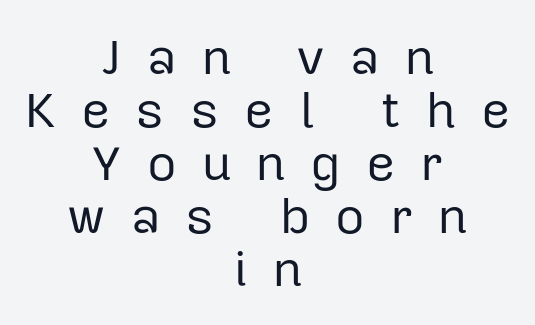
{"serif": "no", "italic": "no", "bold": "no", "weight": "regular", "width": "normal", "stroke_contrast": "low", "x_height": "medium", "monospaced": "no", "underline": "no", "align": "center", "line_spacing": "tight", "line_spacing_ratio": 1.04, "letter_spacing": "wide", "letter_spacing_em": 0.49, "glyph_px": 51}
